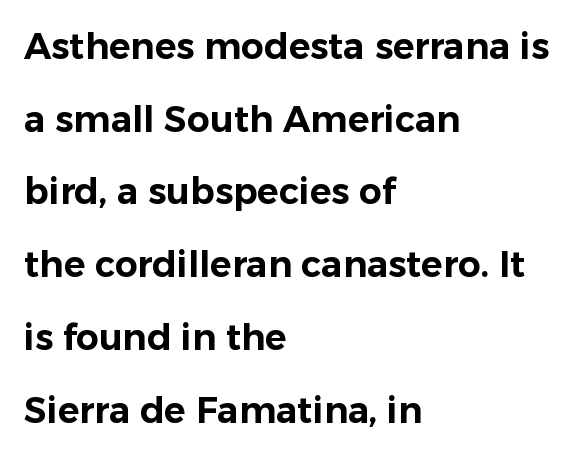
The image shows 36 px sans-serif type, upright; set left-aligned, loose line spacing (2.02x), normal letter spacing, not underlined; low stroke contrast and a medium x-height.
